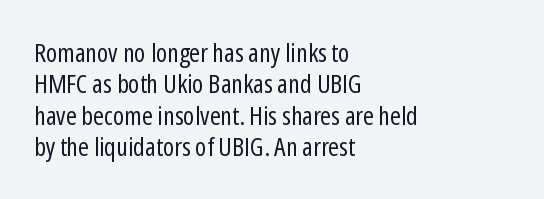
{"italic": "no", "bold": "no", "underline": "no", "align": "left", "line_spacing_ratio": 1.21, "letter_spacing": "normal", "letter_spacing_em": 0.0, "glyph_px": 26}
